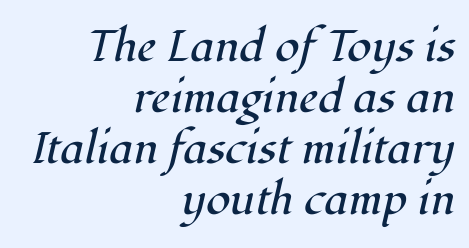
The image shows 44 px regular-weight serif type, italic (leaning right); set right-aligned, line spacing 1.16x, normal letter spacing, not underlined; high stroke contrast and a medium x-height.
